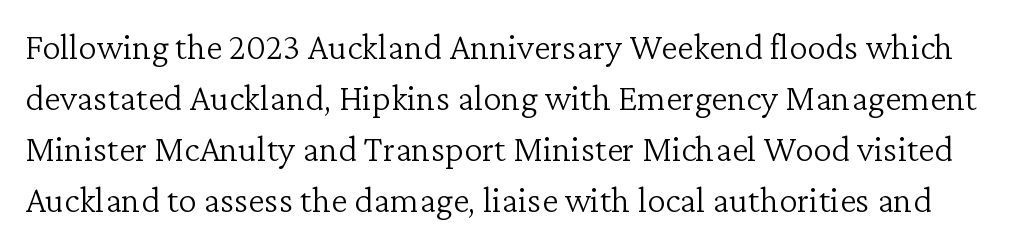
{"serif": "yes", "italic": "no", "bold": "no", "weight": "light", "width": "normal", "stroke_contrast": "low", "x_height": "medium", "monospaced": "no", "underline": "no", "line_spacing": "normal", "line_spacing_ratio": 1.38, "letter_spacing": "normal", "letter_spacing_em": 0.0, "glyph_px": 37}
